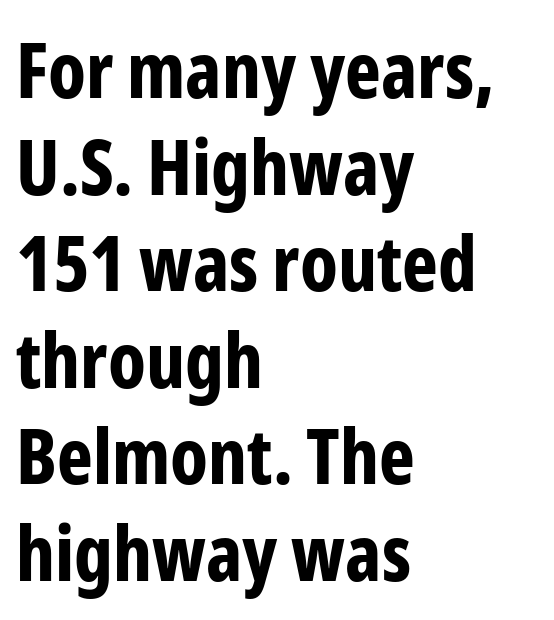
Successive baselines arrive at the customary interval. Is there any slant? The stems are plumb. Emphasis by weight is at full strength: bold. Nope, no serifs anywhere on these letters. Is the letter spacing exaggerated? No — it looks like the ordinary default.
